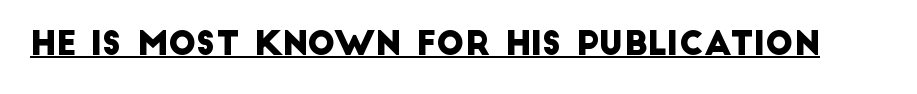
Inter-character spacing is left at the font's built-in metrics. Nothing sits at the stroke ends, so this counts as sans-serif. The lettering is marked with a stroke running underneath it. Spacing verdict: proportional, widths tailored to each character.
